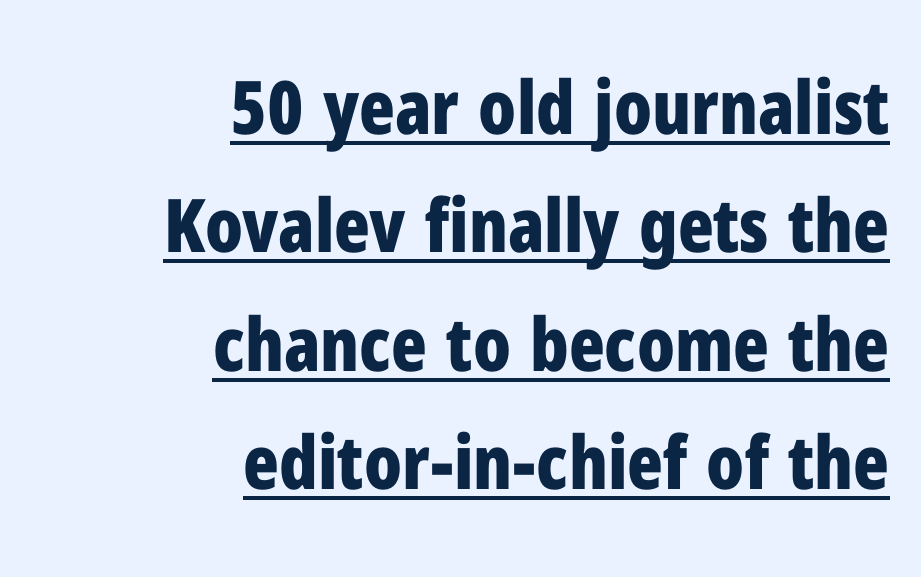
Letter spacing: default. A typesetter would label this face a sans. The block of text has a typical density, with ordinary space between rows. No italicization has been applied; the sample stays upright. Character widths vary here, with narrow letters taking less room than wide ones.
